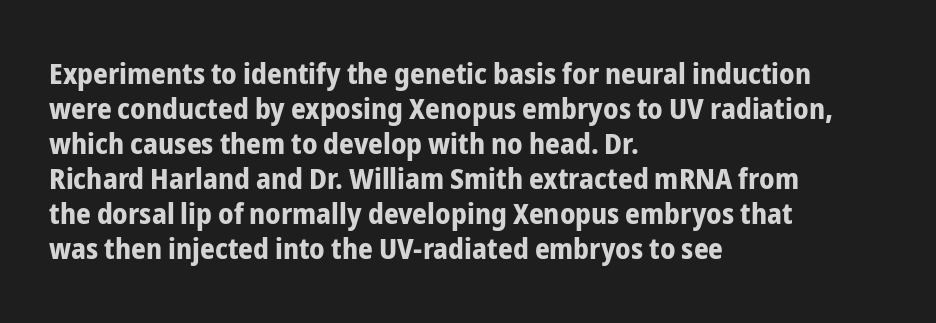
These lines are rendered in a variable-pitch font. Every row of glyphs begins at an identical x-position on the left. This sample uses an upright cut, with every glyph sitting square on the baseline. The letters sit at their default tracking, neither squeezed nor spread. The zone under the glyphs is completely vacant.
